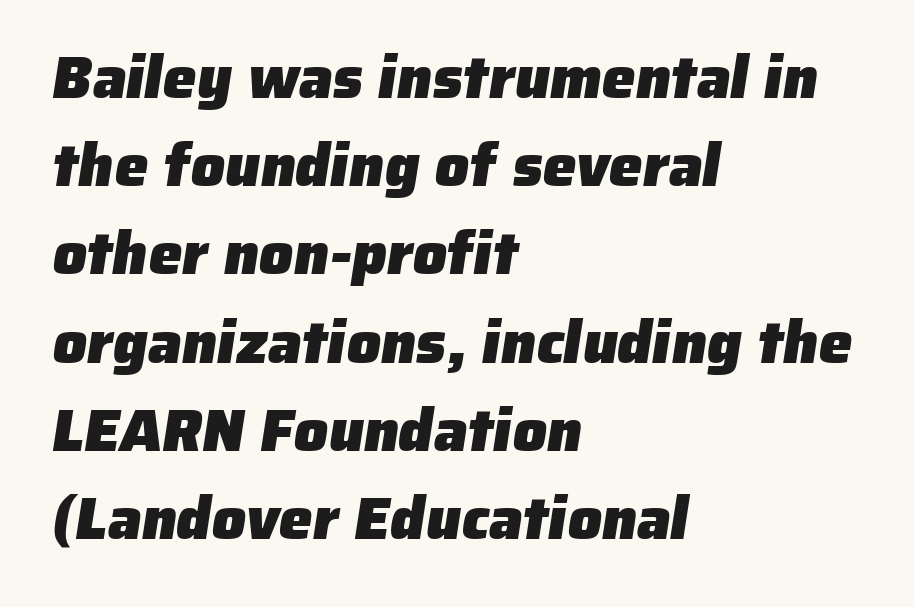
Q: Is the text bold? A: Yes.
Q: Is the typeface a serif or a sans-serif typeface? A: Sans-serif.
Q: Is the text underlined? A: No.
Q: How is the paragraph aligned? A: Left-aligned.
Q: Is the spacing between letters normal or unusually wide? A: Normal.
Q: Is the spacing between lines tight, normal or loose? A: Normal.
Q: Width (condensed, normal, or wide)? A: Normal.
Q: Stroke contrast? A: Low.
Q: x-height? A: Medium.
Q: Monospaced? A: No.
